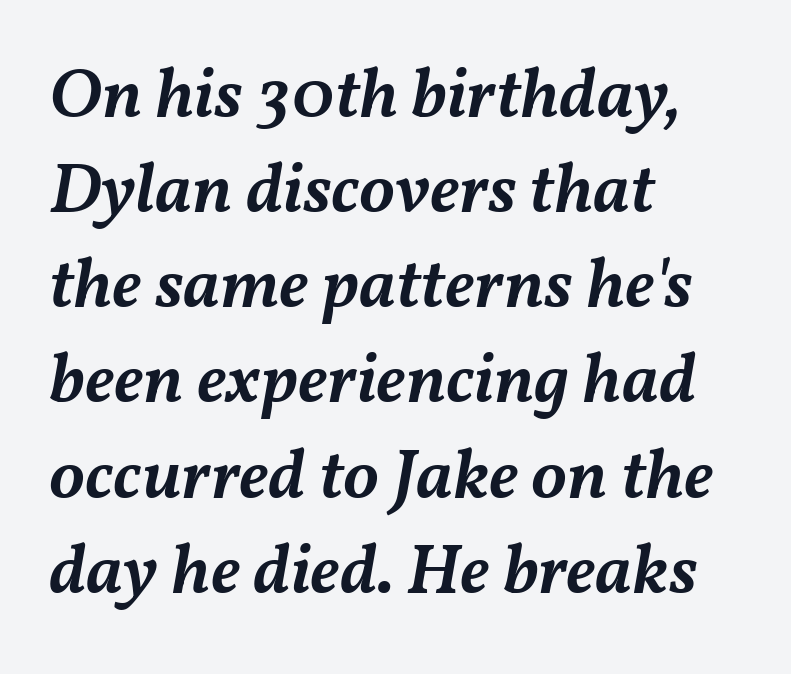
{"italic": "yes", "lean": "right", "slant_degrees": 11, "bold": "semi", "weight": "semibold", "width": "normal", "stroke_contrast": "medium", "x_height": "medium", "monospaced": "no", "underline": "no", "align": "left", "line_spacing": "normal", "line_spacing_ratio": 1.34, "letter_spacing": "normal", "letter_spacing_em": 0.0, "glyph_px": 71}
